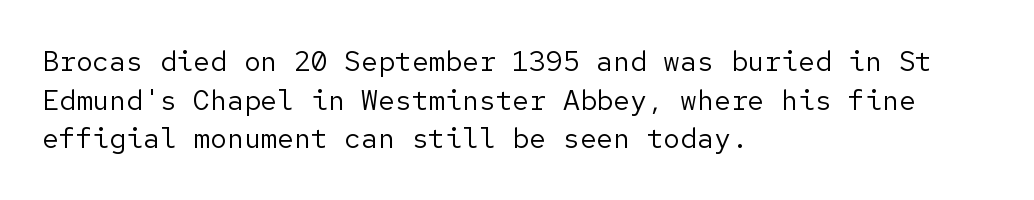
Regular leading. Stroke thickness stays within the range of a standard reading face or lighter. The face used here is a sans, in the tradition of grotesques and geometrics. Unmarked baselines from the first word to the last. Tracking value appears to be zero — textbook default spacing. Compared with a centered layout, this one pins lines to the left instead.
